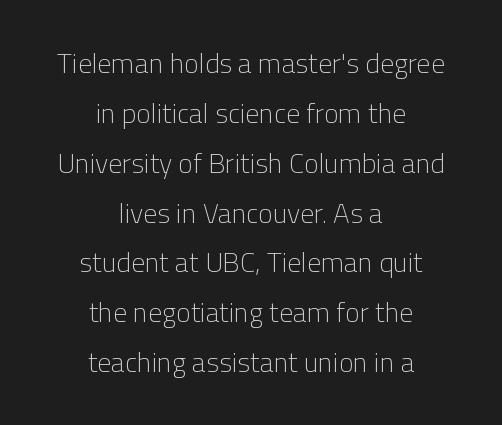
The image shows 28 px light sans-serif type, upright; set centered, line spacing 1.78x, normal letter spacing, not underlined; low stroke contrast and a medium x-height.
